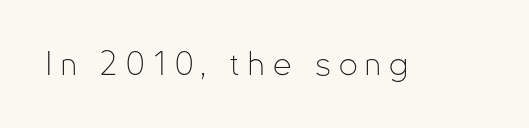
Q: Is the text bold? A: No.
Q: Is the text italic (slanted)? A: No, it is upright.
Q: Is the typeface a serif or a sans-serif typeface? A: Sans-serif.
Q: Is the text underlined? A: No.
Q: Is the spacing between letters normal or unusually wide? A: Unusually wide.
Q: Width (condensed, normal, or wide)? A: Condensed.
Q: Stroke contrast? A: Low.
Q: x-height? A: Small.
Q: Monospaced? A: No.
